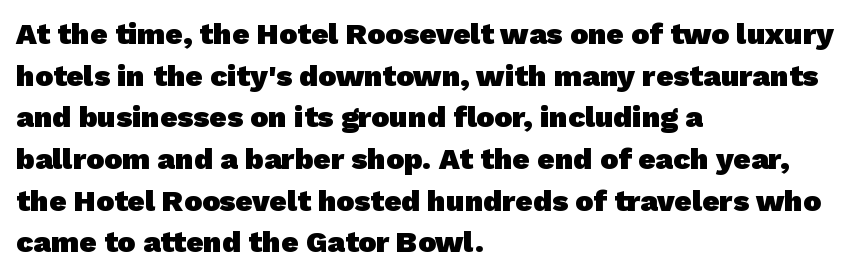
Q: Is the text bold? A: Yes.
Q: Is the typeface a serif or a sans-serif typeface? A: Sans-serif.
Q: Is the text underlined? A: No.
Q: How is the paragraph aligned? A: Left-aligned.
Q: Is the spacing between letters normal or unusually wide? A: Normal.
Q: Is the spacing between lines tight, normal or loose? A: Normal.
Q: Width (condensed, normal, or wide)? A: Normal.
Q: Stroke contrast? A: Low.
Q: x-height? A: Medium.
Q: Monospaced? A: No.
